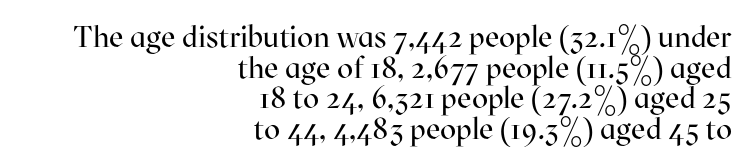
{"serif": "yes", "italic": "no", "bold": "no", "weight": "regular", "width": "normal", "stroke_contrast": "high", "x_height": "medium", "monospaced": "no", "underline": "no", "align": "right", "line_spacing": "tight", "line_spacing_ratio": 1.02, "letter_spacing": "normal", "letter_spacing_em": 0.0, "glyph_px": 30}
